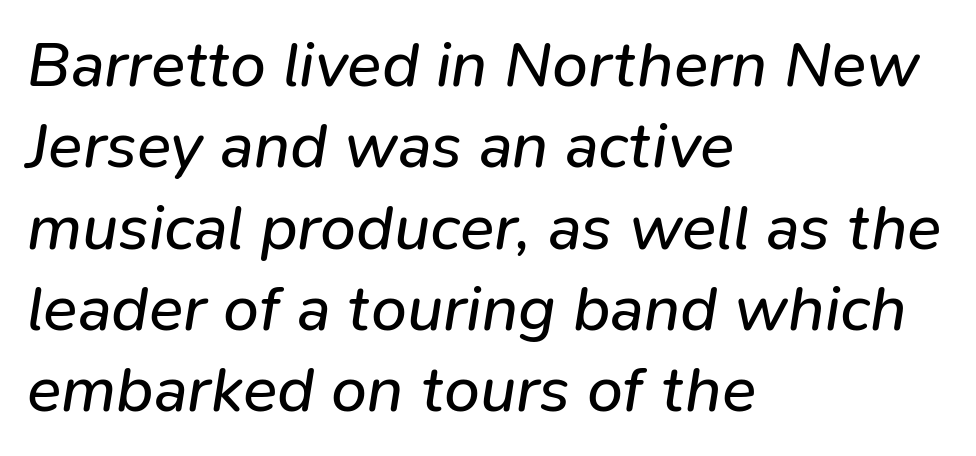
A bare baseline throughout the passage. The text block is weighted toward the left margin, trailing off unevenly rightward. The letters advance in unequal steps, a hallmark of proportional type. Characters follow at the spacing the type designer built in. In terms of posture, this sample is oblique.
